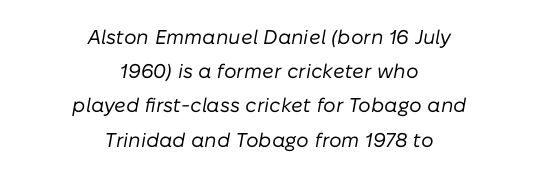
The image shows 20 px text type, italic (leaning right); set centered, line spacing 1.71x, normal letter spacing, not underlined.
